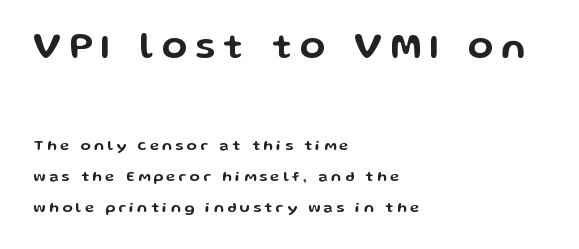
{"serif": "no", "italic": "no", "width": "wide", "stroke_contrast": "low", "x_height": "medium", "monospaced": "no", "underline": "no", "align": "left", "line_spacing": "loose", "line_spacing_ratio": 2.08, "letter_spacing": "wide", "letter_spacing_em": 0.23, "larger_block": "first", "size_ratio": 2.47, "glyph_px": 37}
